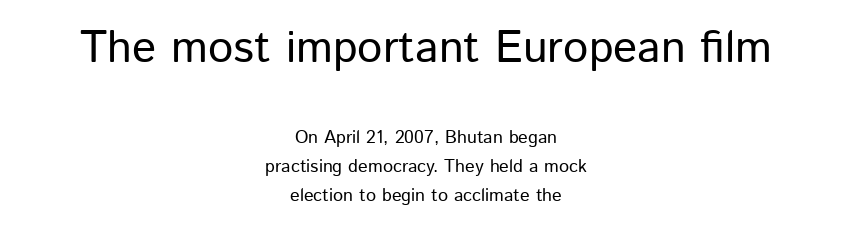
Proportional: the letters do not fall into vertical columns. Spacing between characters is what you'd get straight out of the box. The designer left line spacing at the default. Is the lower block the larger one? No — the upper block carries the bigger type. Note: no serifs on the glyphs.
